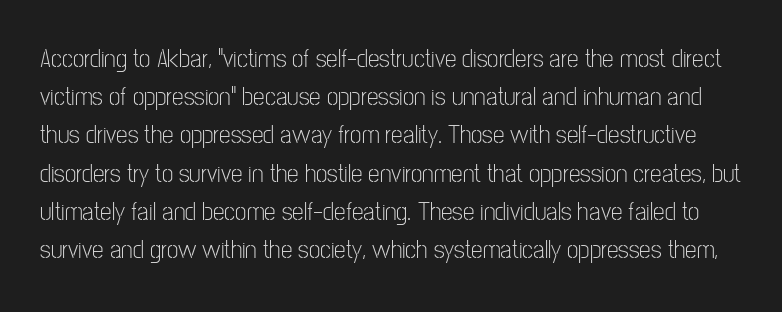
Ordinary non-slanted type is in use. The typeface has the unassuming heft of standard copy or less. A clean baseline with only descenders dipping below it. Glyph-to-glyph distance matches everyday printed text.
